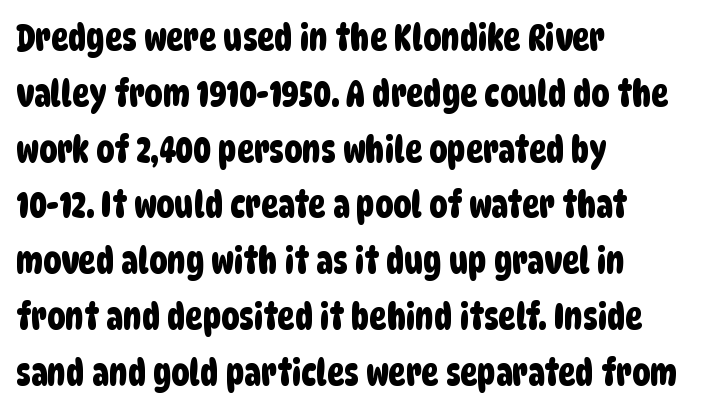
The image shows 36 px condensed sans-serif type; set left-aligned, normal line spacing (1.55x), normal letter spacing, not underlined; low stroke contrast and a large x-height.
